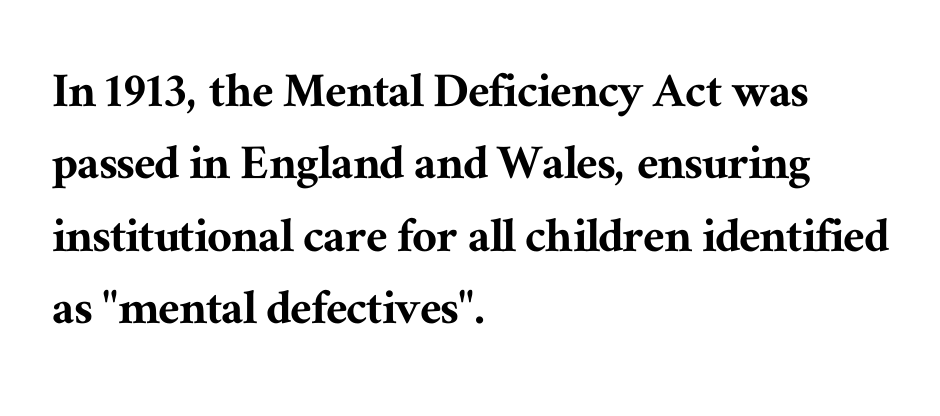
No word sits above an underline. Spacing verdict: proportional, widths tailored to each character. The characters display serif detailing at their extremities. If you measured baseline to baseline, you'd find a middling distance. The typesetter chose a ragged-right arrangement here.
